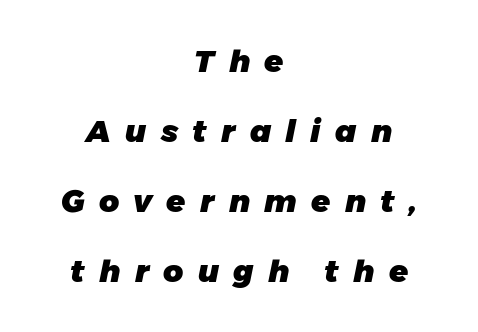
{"italic": "yes", "lean": "right", "slant_degrees": 11, "bold": "yes", "weight": "heavy", "width": "normal", "stroke_contrast": "low", "x_height": "medium", "monospaced": "no", "underline": "no", "align": "center", "line_spacing": "loose", "line_spacing_ratio": 2.26, "letter_spacing": "wide", "letter_spacing_em": 0.46, "glyph_px": 31}
